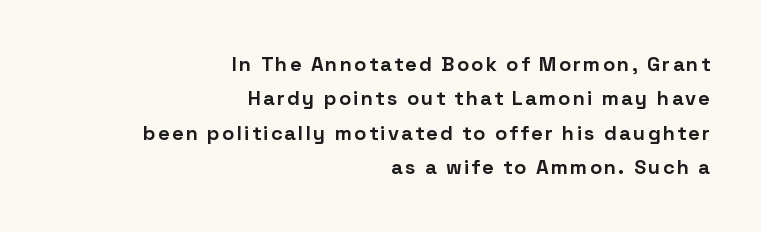
Is the type bold? Yes — the strokes are clearly thick and heavy. The letters stand straight up with perfectly vertical stems. Is the block centered? No — it sits flush against the right margin. Beneath every word, the page is bare.
